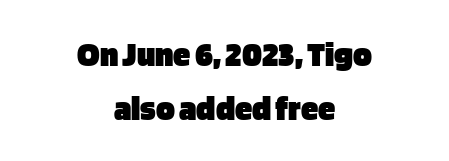
Q: Is the text bold? A: Yes.
Q: Is the text italic (slanted)? A: No, it is upright.
Q: Is the typeface a serif or a sans-serif typeface? A: Sans-serif.
Q: Is the text underlined? A: No.
Q: How is the paragraph aligned? A: Centered.
Q: Is the spacing between letters normal or unusually wide? A: Normal.
Q: Is the spacing between lines tight, normal or loose? A: Normal.
Q: Width (condensed, normal, or wide)? A: Normal.
Q: Stroke contrast? A: Low.
Q: x-height? A: Large.
Q: Monospaced? A: No.
